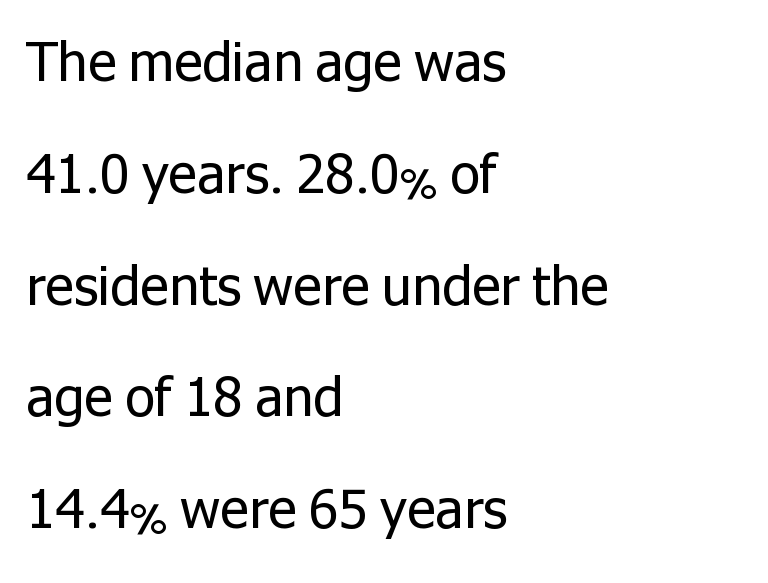
Q: Is the text bold? A: No.
Q: Is the text italic (slanted)? A: No, it is upright.
Q: Is the typeface a serif or a sans-serif typeface? A: Sans-serif.
Q: Is the text underlined? A: No.
Q: How is the paragraph aligned? A: Left-aligned.
Q: Is the spacing between letters normal or unusually wide? A: Normal.
Q: Is the spacing between lines tight, normal or loose? A: Loose.
Q: Width (condensed, normal, or wide)? A: Normal.
Q: Stroke contrast? A: Low.
Q: x-height? A: Medium.
Q: Monospaced? A: No.
